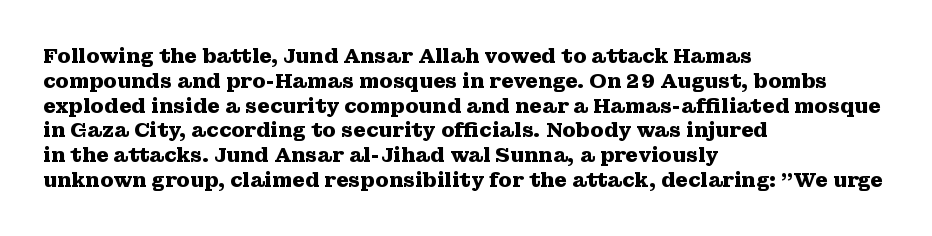
The image shows 20 px bold type, upright; set left-aligned, line spacing 1.24x, normal letter spacing, not underlined.
